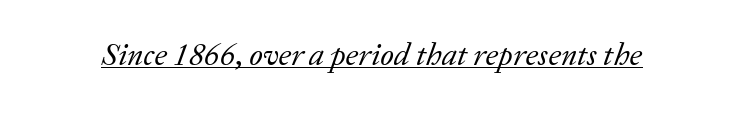
Here the designer chose a conventional face with non-uniform glyph widths. This is serif lettering, the kind often seen in printed books. Every word sits above its own underline. Letters have the restrained weight of plain body copy at most. The lettering tilts uniformly, giving the passage an italic look.
